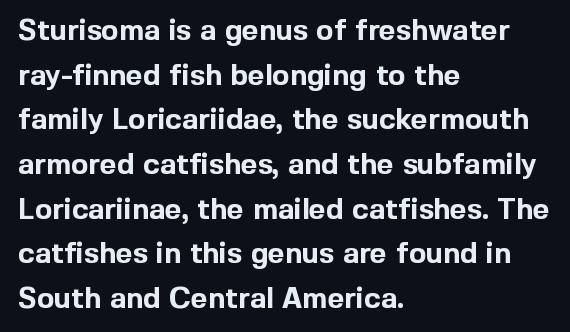
{"serif": "no", "italic": "no", "bold": "yes", "weight": "bold", "width": "normal", "x_height": "medium", "monospaced": "no", "underline": "no", "align": "left", "line_spacing": "normal", "line_spacing_ratio": 1.54, "letter_spacing": "normal", "letter_spacing_em": 0.0, "glyph_px": 29}
